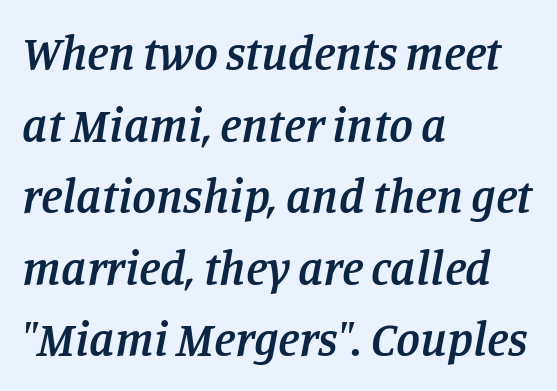
{"serif": "yes", "italic": "yes", "lean": "right", "slant_degrees": 11, "bold": "semi", "weight": "semibold", "width": "normal", "stroke_contrast": "low", "x_height": "large", "monospaced": "no", "underline": "no", "align": "left", "line_spacing": "normal", "line_spacing_ratio": 1.49, "letter_spacing": "normal", "letter_spacing_em": 0.0, "glyph_px": 48}
